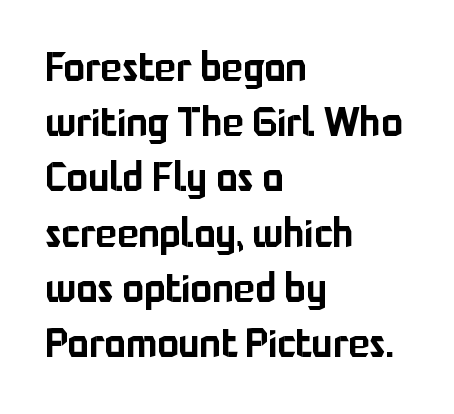
Q: Is the text italic (slanted)? A: No, it is upright.
Q: Is the typeface a serif or a sans-serif typeface? A: Sans-serif.
Q: Is the text underlined? A: No.
Q: How is the paragraph aligned? A: Left-aligned.
Q: Is the spacing between letters normal or unusually wide? A: Normal.
Q: Is the spacing between lines tight, normal or loose? A: Normal.
Q: Width (condensed, normal, or wide)? A: Normal.
Q: Stroke contrast? A: Low.
Q: x-height? A: Medium.
Q: Monospaced? A: No.
